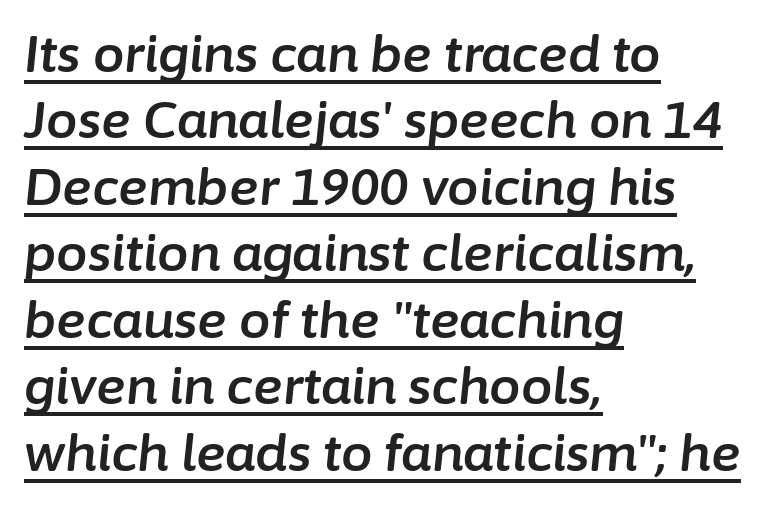
Underlined type. This sample has the flowing, uneven cadence of proportional lettering. This sample uses plain, unmodified letter spacing. Is there much room between lines? A standard amount, neither cramped nor airy. The lines are quadded left.
